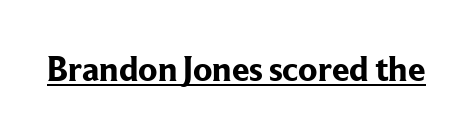
{"serif": "yes", "italic": "no", "bold": "yes", "weight": "bold", "width": "normal", "stroke_contrast": "low", "x_height": "medium", "monospaced": "no", "underline": "yes", "letter_spacing": "normal", "letter_spacing_em": 0.0, "glyph_px": 35}
